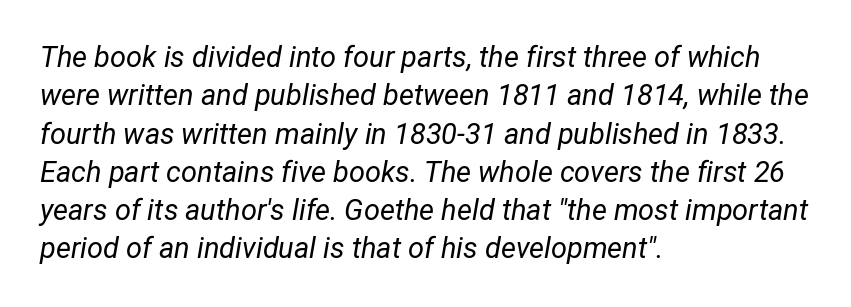
{"italic": "yes", "lean": "right", "slant_degrees": 12, "bold": "no", "weight": "regular", "width": "condensed", "stroke_contrast": "low", "x_height": "medium", "monospaced": "no", "underline": "no", "align": "left", "line_spacing": "normal", "line_spacing_ratio": 1.32, "letter_spacing": "normal", "letter_spacing_em": 0.0, "glyph_px": 29}
